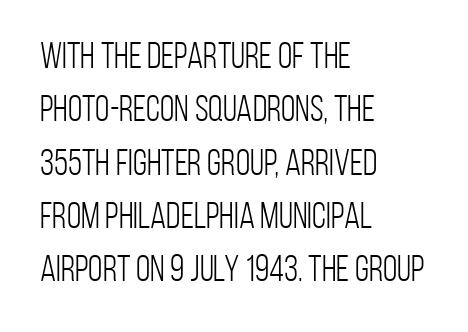
The image shows 37 px light, condensed sans-serif type, upright; set left-aligned, normal line spacing (1.44x), normal letter spacing, not underlined; low stroke contrast and a large x-height.
